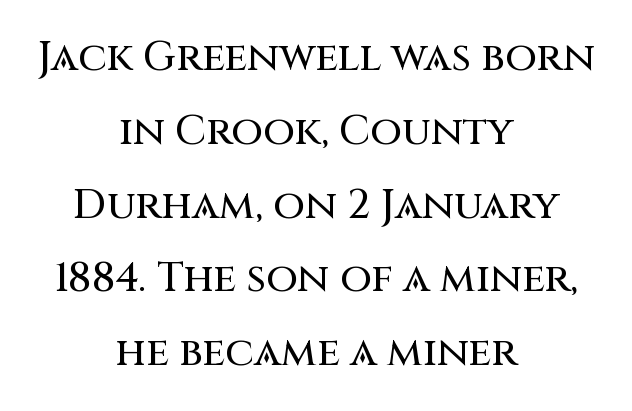
Q: Is the text italic (slanted)? A: No, it is upright.
Q: Is the typeface a serif or a sans-serif typeface? A: Sans-serif.
Q: Is the text underlined? A: No.
Q: How is the paragraph aligned? A: Centered.
Q: Is the spacing between letters normal or unusually wide? A: Normal.
Q: Width (condensed, normal, or wide)? A: Normal.
Q: Stroke contrast? A: Medium.
Q: x-height? A: Large.
Q: Monospaced? A: No.
